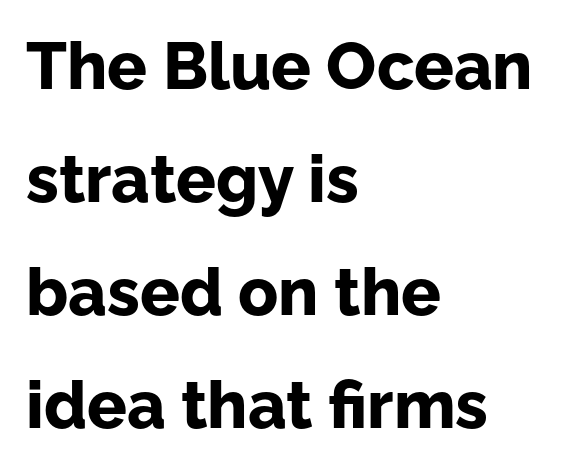
The image shows 66 px bold sans-serif type, upright; set left-aligned, line spacing 1.71x, normal letter spacing, not underlined; low stroke contrast and a medium x-height.
